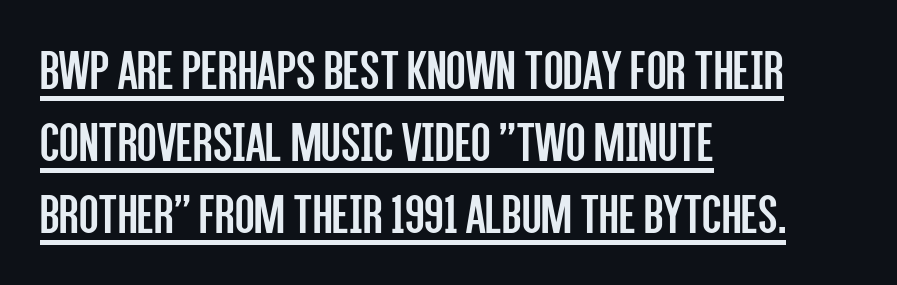
{"serif": "no", "italic": "no", "bold": "no", "weight": "regular", "width": "condensed", "stroke_contrast": "low", "x_height": "large", "monospaced": "no", "underline": "yes", "align": "left", "line_spacing": "normal", "line_spacing_ratio": 1.26, "letter_spacing": "normal", "letter_spacing_em": 0.0, "glyph_px": 57}
